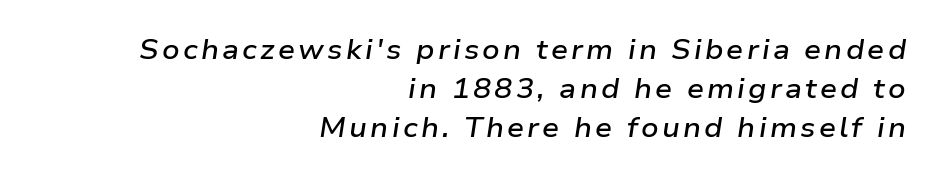
The image shows 27 px text type, italic (leaning right); set right-aligned, normal line spacing (1.45x), not underlined.
